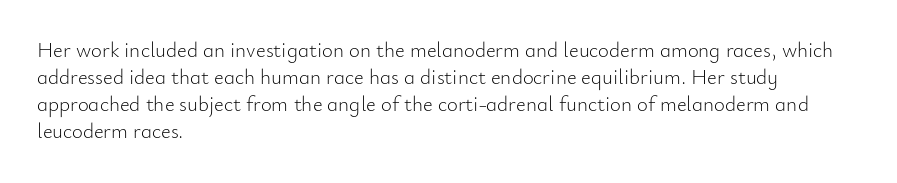
The passage shown is not underscored anywhere. Summary of vertical rhythm: regular, with standard interline spacing. The rag falls on the right side of this text block. Notice how the stems are strictly vertical — no italics here. Vertical stems look standard width or narrower in stroke.
